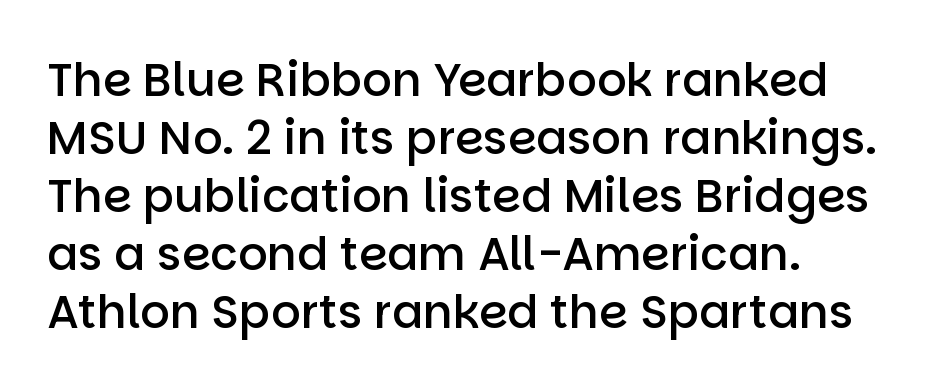
Q: Is the text bold? A: Semi-bold.
Q: Is the text italic (slanted)? A: No, it is upright.
Q: Is the typeface a serif or a sans-serif typeface? A: Sans-serif.
Q: Is the text underlined? A: No.
Q: Is the spacing between letters normal or unusually wide? A: Normal.
Q: Is the spacing between lines tight, normal or loose? A: Normal.
Q: Width (condensed, normal, or wide)? A: Normal.
Q: Stroke contrast? A: Low.
Q: x-height? A: Large.
Q: Monospaced? A: No.
